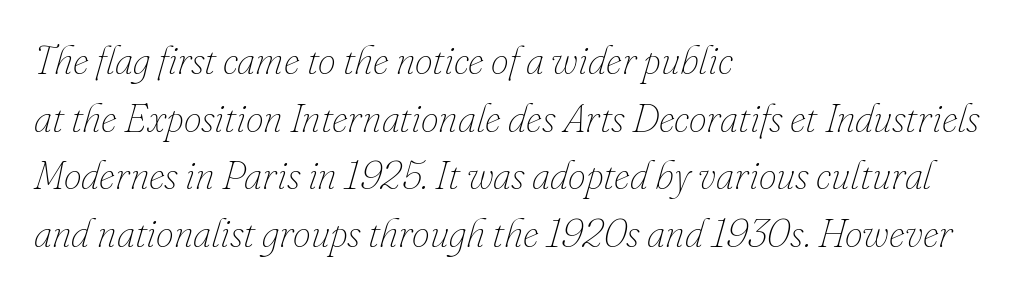
These lines are rendered in a variable-pitch font. Which margin do the lines hug? The left one — the right edge is uneven. Is this a heavy cut? Hardly; it is regular or lighter. There's an unmistakable incline to the writing here. A normal amount of white space separates one row of letters from the next.
